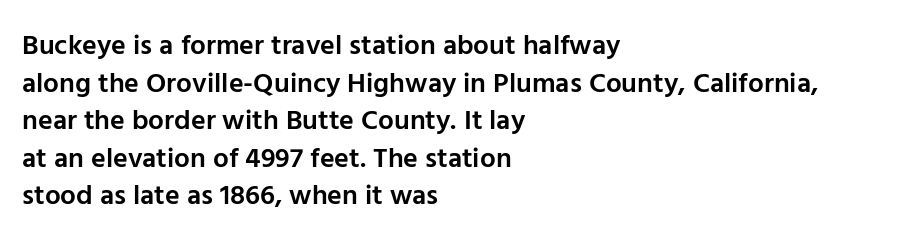
{"serif": "no", "italic": "no", "bold": "semi", "weight": "semibold", "width": "normal", "stroke_contrast": "low", "x_height": "medium", "monospaced": "no", "underline": "no", "align": "left", "line_spacing": "normal", "line_spacing_ratio": 1.34, "letter_spacing": "normal", "letter_spacing_em": 0.0, "glyph_px": 28}
